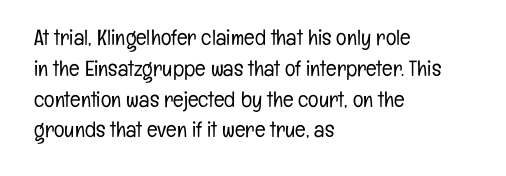
Q: Is the text bold? A: No.
Q: Is the text italic (slanted)? A: No, it is upright.
Q: Is the text underlined? A: No.
Q: How is the paragraph aligned? A: Left-aligned.
Q: Is the spacing between letters normal or unusually wide? A: Normal.
Q: Is the spacing between lines tight, normal or loose? A: Normal.
